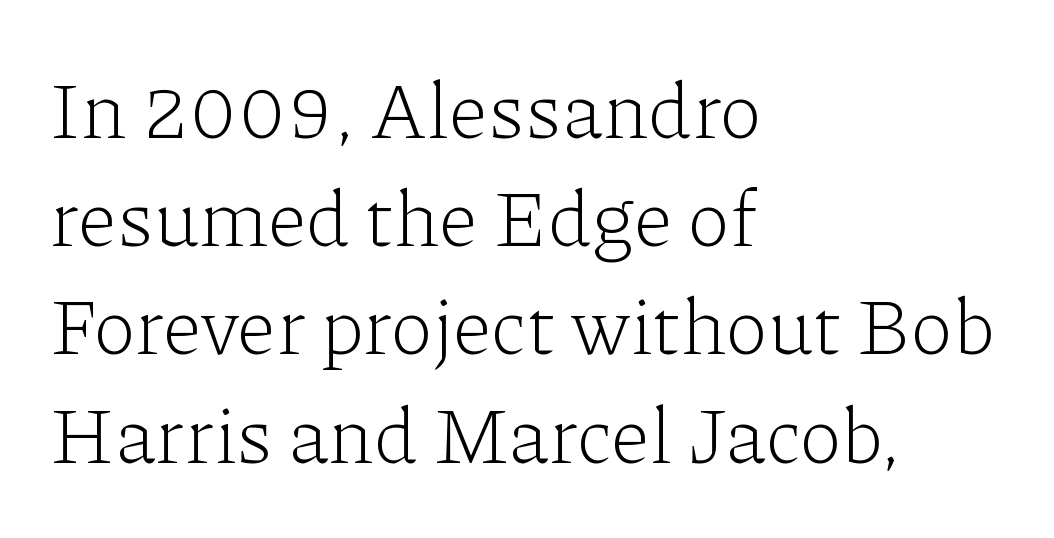
{"serif": "yes", "italic": "no", "bold": "no", "weight": "light", "width": "normal", "stroke_contrast": "low", "x_height": "medium", "monospaced": "no", "underline": "no", "align": "left", "line_spacing": "normal", "line_spacing_ratio": 1.37, "letter_spacing": "normal", "letter_spacing_em": 0.0, "glyph_px": 79}
